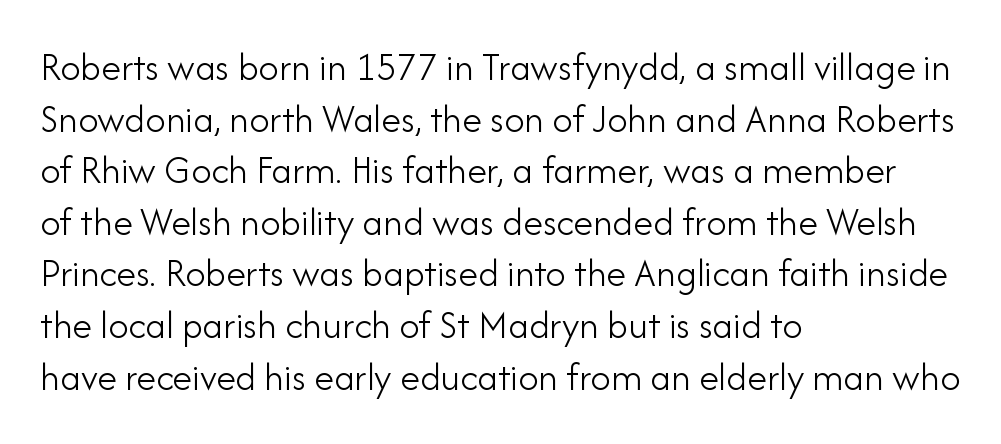
The image shows 40 px light sans-serif type, upright; set left-aligned, normal line spacing (1.29x), normal letter spacing, not underlined; low stroke contrast and a small x-height.
